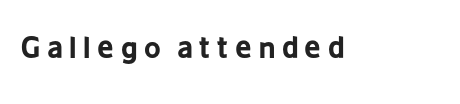
Q: Is the text bold? A: Yes.
Q: Is the text italic (slanted)? A: No, it is upright.
Q: Is the typeface a serif or a sans-serif typeface? A: Sans-serif.
Q: Is the text underlined? A: No.
Q: Is the spacing between letters normal or unusually wide? A: Unusually wide.
Q: Width (condensed, normal, or wide)? A: Condensed.
Q: Stroke contrast? A: Low.
Q: x-height? A: Medium.
Q: Monospaced? A: No.
